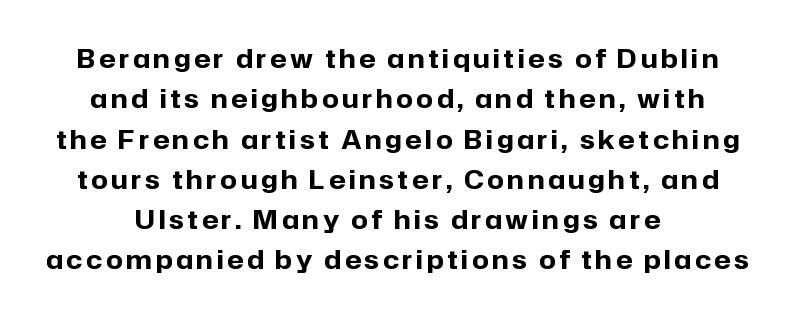
{"italic": "no", "bold": "yes", "underline": "no", "line_spacing": "normal", "line_spacing_ratio": 1.55, "glyph_px": 26}
